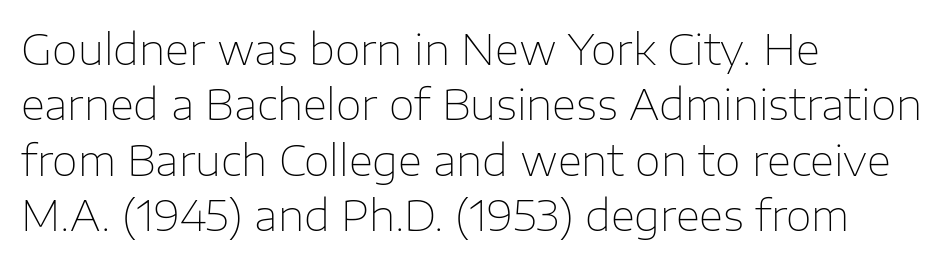
{"serif": "no", "italic": "no", "bold": "no", "weight": "thin", "width": "normal", "stroke_contrast": "low", "x_height": "medium", "monospaced": "no", "underline": "no", "align": "left", "line_spacing": "normal", "line_spacing_ratio": 1.32, "letter_spacing": "normal", "letter_spacing_em": 0.0, "glyph_px": 42}
